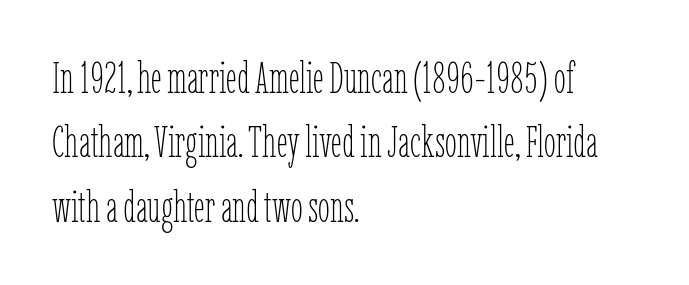
Does the copy run flush right? No — it runs flush left. No letter is thick-stroked: the sample isn't bold. Descenders hang freely into open space. Between one letter and the next there's only the usual sliver of space. Note the varied advance widths — an 'i' is clearly narrower than an 'm'. Designer's note — italics off, roman on.
